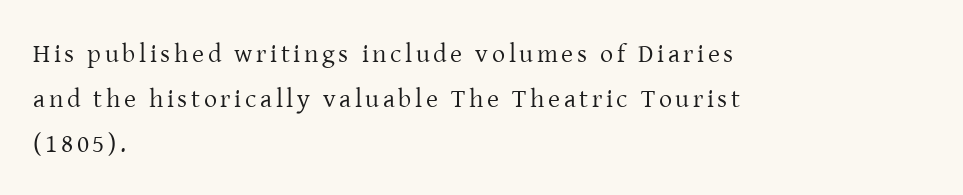
Q: Is the text bold? A: No.
Q: Is the text italic (slanted)? A: No, it is upright.
Q: Is the text underlined? A: No.
Q: How is the paragraph aligned? A: Left-aligned.
